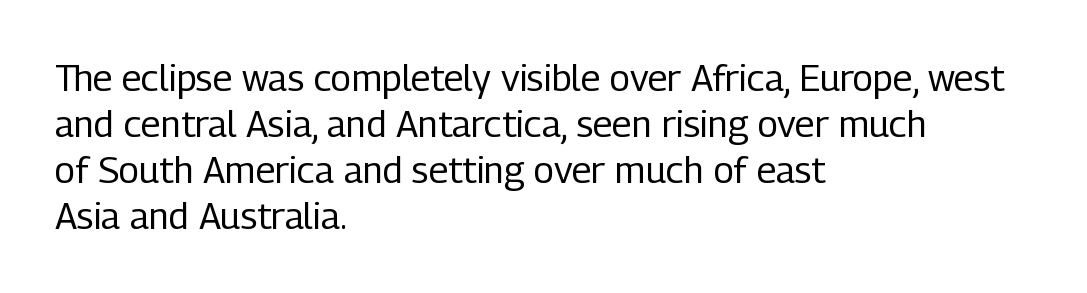
Q: Is the text bold? A: No.
Q: Is the text italic (slanted)? A: No, it is upright.
Q: Is the typeface a serif or a sans-serif typeface? A: Sans-serif.
Q: Is the text underlined? A: No.
Q: How is the paragraph aligned? A: Left-aligned.
Q: Is the spacing between letters normal or unusually wide? A: Normal.
Q: Width (condensed, normal, or wide)? A: Condensed.
Q: Stroke contrast? A: Low.
Q: x-height? A: Medium.
Q: Monospaced? A: No.
